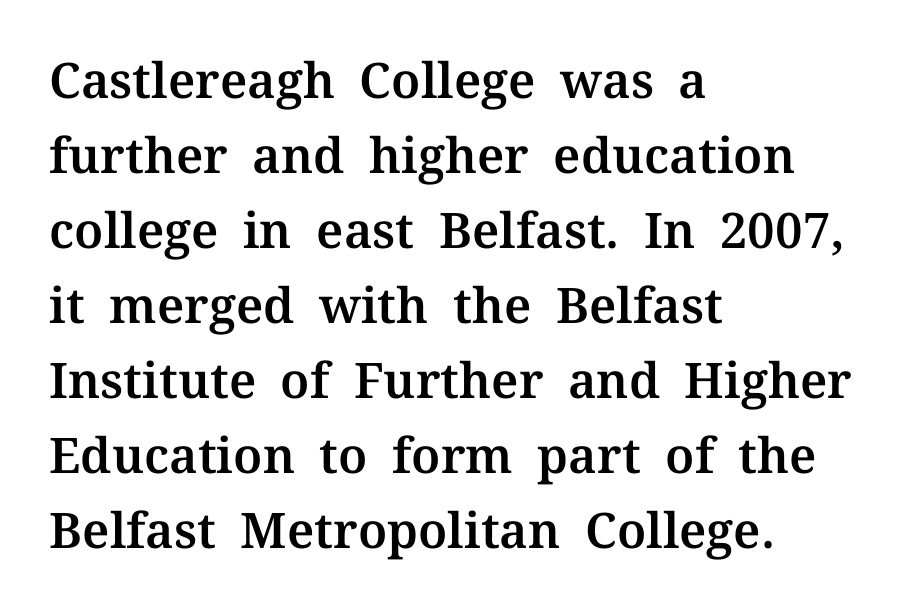
{"serif": "yes", "italic": "no", "width": "normal", "stroke_contrast": "medium", "x_height": "medium", "monospaced": "no", "underline": "no", "align": "left", "line_spacing": "normal", "line_spacing_ratio": 1.53, "letter_spacing": "normal", "letter_spacing_em": 0.0, "glyph_px": 49}
